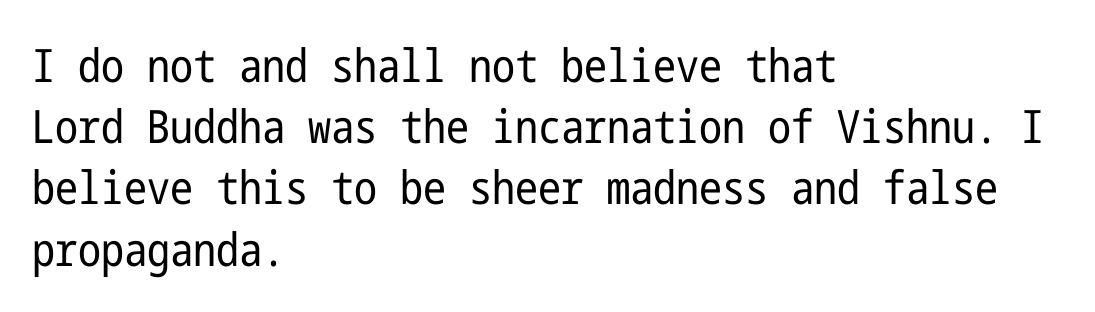
Q: Is the text bold? A: No.
Q: Is the text italic (slanted)? A: No, it is upright.
Q: Is the typeface a serif or a sans-serif typeface? A: Sans-serif.
Q: Is the text underlined? A: No.
Q: How is the paragraph aligned? A: Left-aligned.
Q: Is the spacing between letters normal or unusually wide? A: Normal.
Q: Is the spacing between lines tight, normal or loose? A: Normal.
Q: Width (condensed, normal, or wide)? A: Condensed.
Q: Stroke contrast? A: Low.
Q: x-height? A: Medium.
